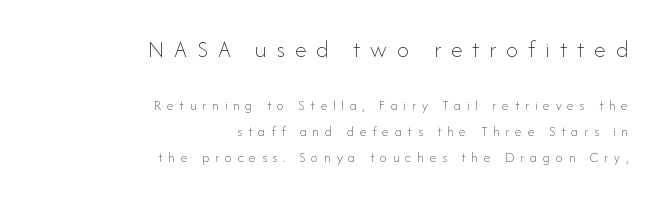
Q: Is the text bold? A: No.
Q: Is the text italic (slanted)? A: No, it is upright.
Q: Is the text underlined? A: No.
Q: How is the paragraph aligned? A: Right-aligned.
Q: Is the spacing between letters normal or unusually wide? A: Unusually wide.
Q: Which block of text is set in a larger size, the first (top) or the second (bottom)? A: The first (top) one.
